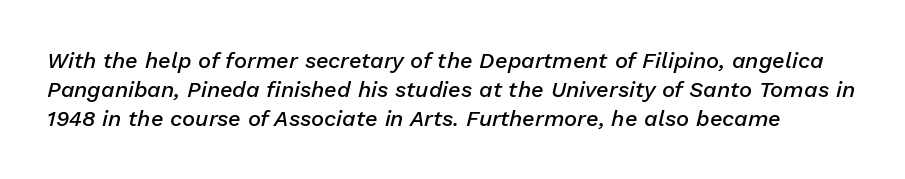
Q: Is the text bold? A: Semi-bold.
Q: Is the text italic (slanted)? A: Yes, it leans right by about 13 degrees.
Q: Is the text underlined? A: No.
Q: Is the spacing between letters normal or unusually wide? A: Normal.
Q: Is the spacing between lines tight, normal or loose? A: Normal.
